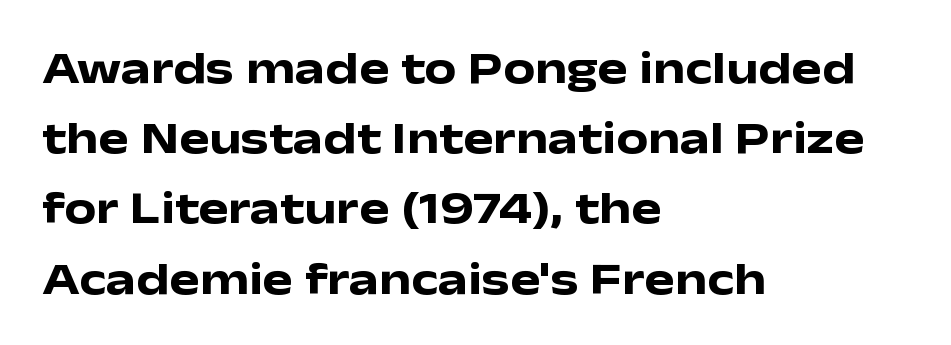
Q: Is the text bold? A: Yes.
Q: Is the text italic (slanted)? A: No, it is upright.
Q: Is the typeface a serif or a sans-serif typeface? A: Sans-serif.
Q: Is the text underlined? A: No.
Q: How is the paragraph aligned? A: Left-aligned.
Q: Is the spacing between letters normal or unusually wide? A: Normal.
Q: Is the spacing between lines tight, normal or loose? A: Normal.
Q: Width (condensed, normal, or wide)? A: Wide.
Q: Stroke contrast? A: Low.
Q: x-height? A: Medium.
Q: Monospaced? A: No.
